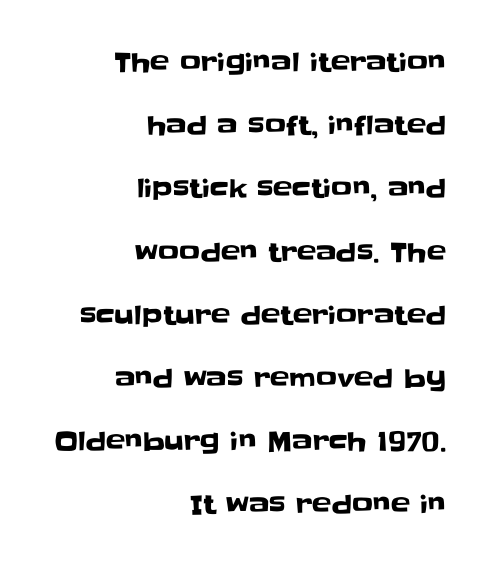
The image shows 26 px text type, upright; set right-aligned, loose line spacing (2.43x), normal letter spacing, not underlined.
